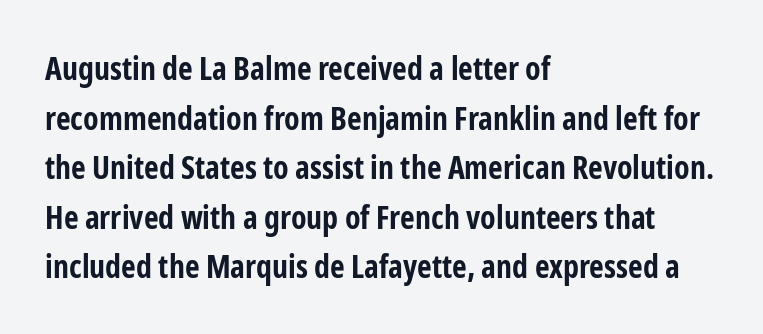
When letters stand straight like this, we call the style roman or upright. Compared with typical paragraphs, the rows here are spaced about the same. The ragged edge is on the right, which tells us the setting is flush left. Underline: absent. You could not count columns in this text — the font is proportionally spaced. You could call the tracking neutral — neither tight nor loose.
